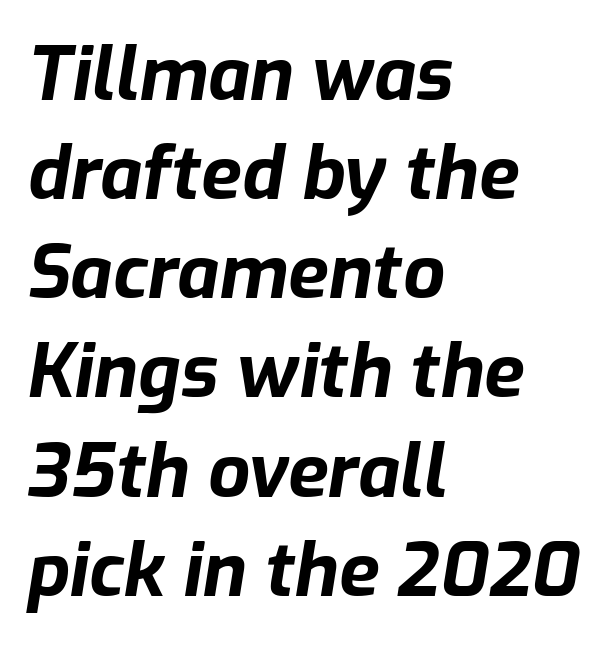
Q: Is the text bold? A: Yes.
Q: Is the text italic (slanted)? A: Yes, it leans right by about 9 degrees.
Q: Is the text underlined? A: No.
Q: How is the paragraph aligned? A: Left-aligned.
Q: Is the spacing between letters normal or unusually wide? A: Normal.
Q: Is the spacing between lines tight, normal or loose? A: Normal.
Q: Width (condensed, normal, or wide)? A: Normal.
Q: Stroke contrast? A: Low.
Q: x-height? A: Medium.
Q: Monospaced? A: No.
